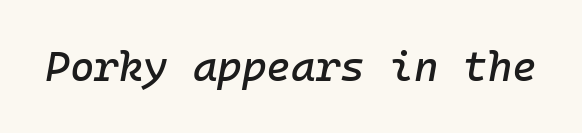
The image shows 42 px text type, italic (leaning right), monospaced; set normal letter spacing, not underlined; low stroke contrast and a medium x-height.
